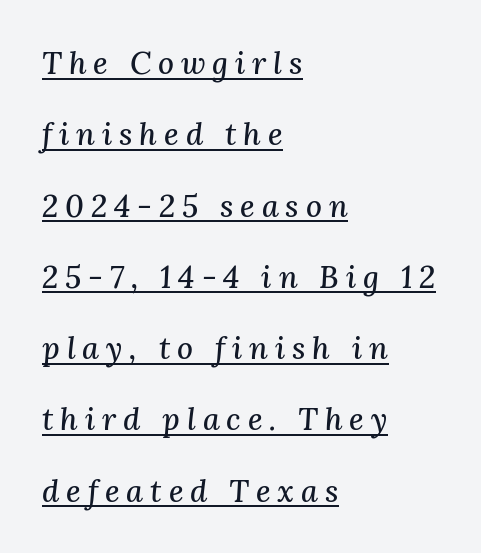
{"serif": "yes", "italic": "yes", "lean": "right", "slant_degrees": 3, "width": "normal", "stroke_contrast": "medium", "x_height": "medium", "monospaced": "no", "underline": "yes", "align": "left", "line_spacing": "loose", "line_spacing_ratio": 2.3, "letter_spacing": "wide", "letter_spacing_em": 0.22, "glyph_px": 31}
